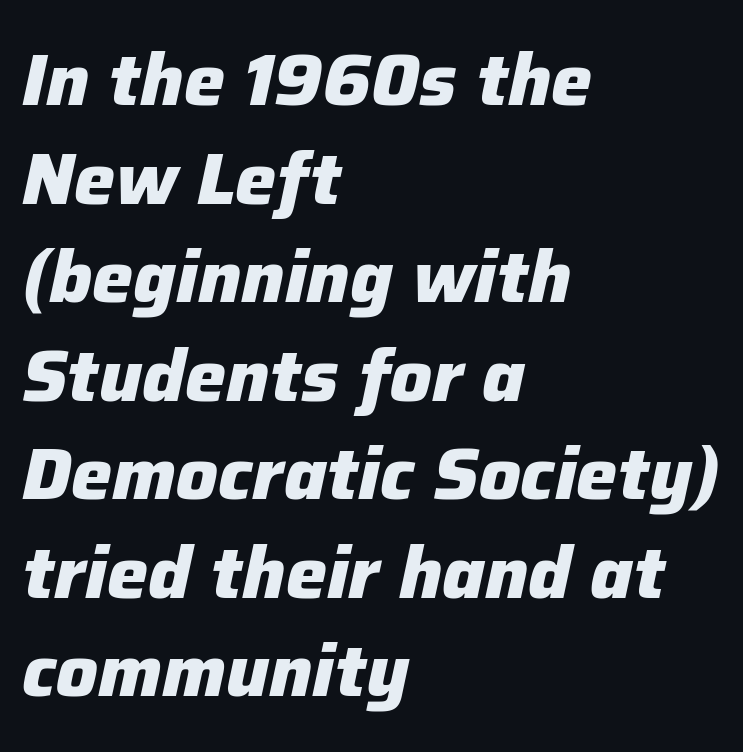
{"italic": "yes", "lean": "right", "slant_degrees": 12, "bold": "yes", "weight": "heavy", "width": "normal", "stroke_contrast": "low", "x_height": "medium", "monospaced": "no", "underline": "no", "align": "left", "line_spacing": "normal", "line_spacing_ratio": 1.35, "letter_spacing": "normal", "letter_spacing_em": 0.0, "glyph_px": 73}
